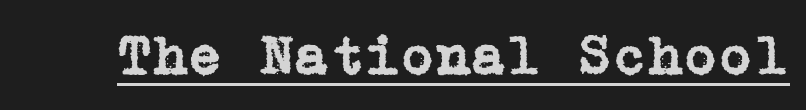
{"serif": "yes", "italic": "no", "width": "normal", "stroke_contrast": "low", "x_height": "medium", "underline": "yes", "letter_spacing": "normal", "letter_spacing_em": 0.0, "glyph_px": 57}
